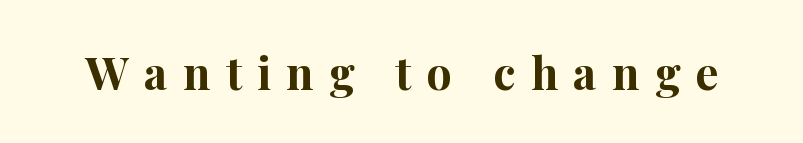
The image shows 45 px bold serif type, upright; set unusually wide letter spacing (+0.34 em), not underlined; high stroke contrast and a medium x-height.
